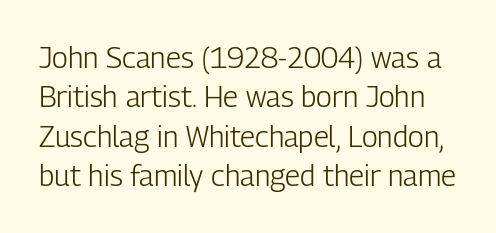
{"serif": "no", "italic": "no", "bold": "no", "weight": "light", "width": "condensed", "stroke_contrast": "low", "x_height": "medium", "monospaced": "no", "underline": "no", "line_spacing": "normal", "line_spacing_ratio": 1.36, "letter_spacing": "normal", "letter_spacing_em": 0.0, "glyph_px": 29}
